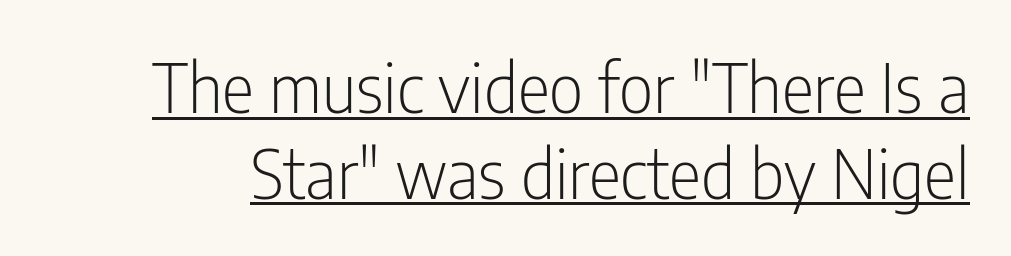
The image shows 68 px light, condensed sans-serif type, upright; set normal line spacing (1.26x), normal letter spacing, underlined; low stroke contrast and a medium x-height.
